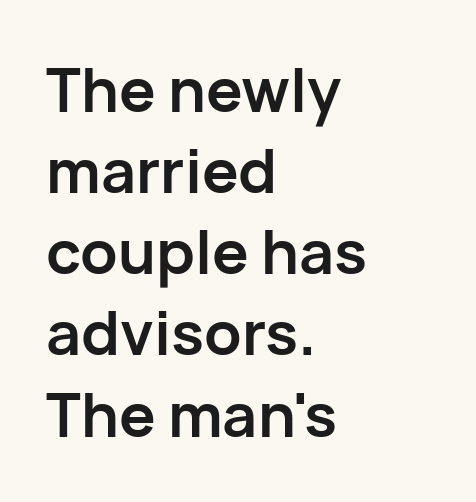
{"serif": "no", "italic": "no", "bold": "yes", "weight": "semibold", "width": "normal", "stroke_contrast": "low", "x_height": "medium", "monospaced": "no", "underline": "no", "align": "left", "line_spacing": "normal", "line_spacing_ratio": 1.33, "letter_spacing": "normal", "letter_spacing_em": 0.0, "glyph_px": 61}
